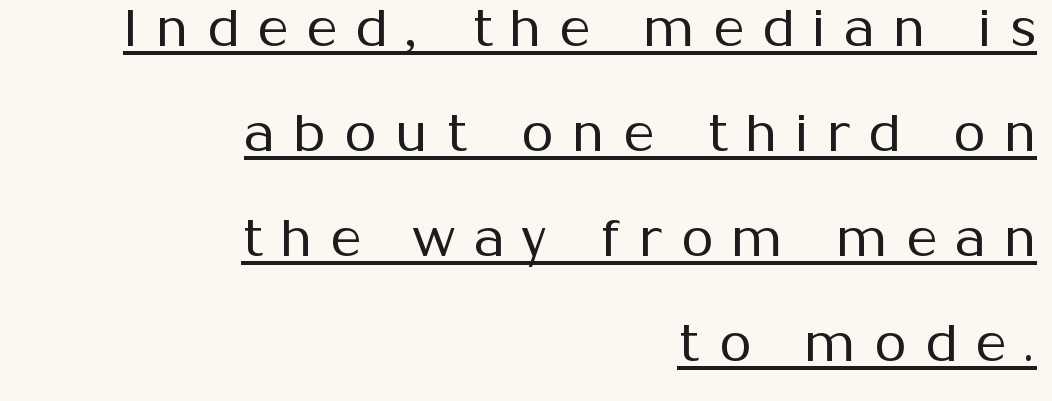
Q: Is the text bold? A: No.
Q: Is the text italic (slanted)? A: No, it is upright.
Q: Is the typeface a serif or a sans-serif typeface? A: Sans-serif.
Q: Is the text underlined? A: Yes.
Q: How is the paragraph aligned? A: Right-aligned.
Q: Is the spacing between letters normal or unusually wide? A: Unusually wide.
Q: Is the spacing between lines tight, normal or loose? A: Loose.
Q: Width (condensed, normal, or wide)? A: Normal.
Q: Stroke contrast? A: Medium.
Q: x-height? A: Medium.
Q: Monospaced? A: No.
